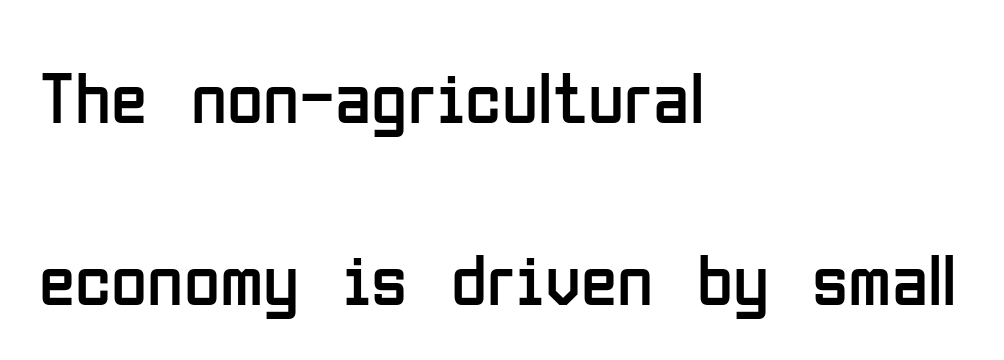
The face used here is a sans, in the tradition of grotesques and geometrics. Summary of vertical rhythm: relaxed, with wide interline spacing. Do the characters align in a grid? No, the font is proportional. All the whitespace from short lines collects on the right. Caption: standard tracking, unaltered. The foot of each line stays bare and open.
